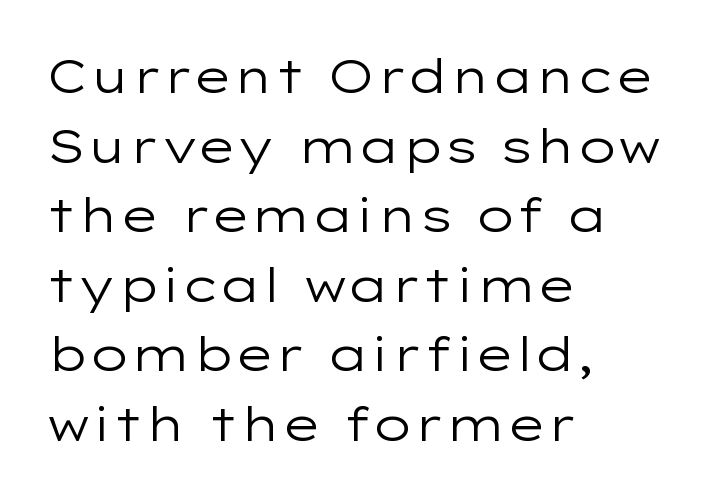
Posture: upright roman. The letters advance in unequal steps, a hallmark of proportional type. The setting favours the left margin, as ordinary paragraphs usually do. The typesetting does not lean heavy: it is not bold. The type is set solid horizontally, with unmodified tracking. The words here are not underlined.
